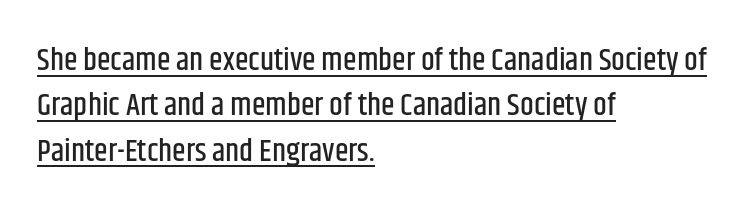
The image shows 31 px condensed sans-serif type, upright; set left-aligned, normal line spacing (1.46x), normal letter spacing, underlined; low stroke contrast and a large x-height.
